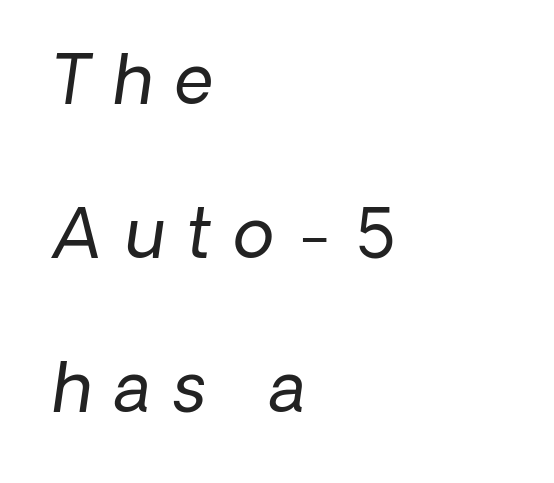
Stem width sits at or under what a default text font uses. Posture: slanted. Alignment: flush left. Here the glyphs are tracked loosely, breaking word shapes into spaced letters. Widely set lines give the paragraph a tall, airy silhouette. The letters advance in unequal steps, a hallmark of proportional type.
